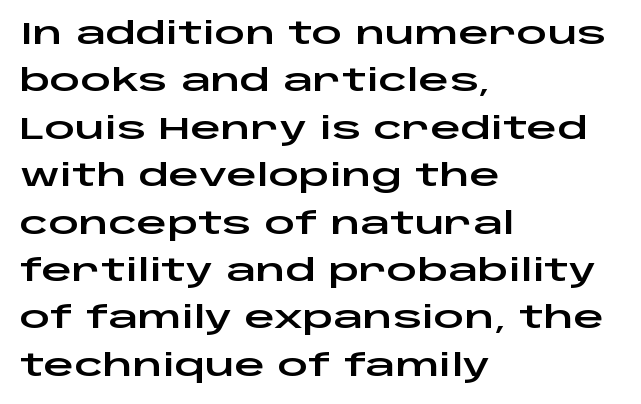
Q: Is the text italic (slanted)? A: No, it is upright.
Q: Is the typeface a serif or a sans-serif typeface? A: Sans-serif.
Q: Is the text underlined? A: No.
Q: How is the paragraph aligned? A: Left-aligned.
Q: Is the spacing between letters normal or unusually wide? A: Normal.
Q: Is the spacing between lines tight, normal or loose? A: Normal.
Q: Width (condensed, normal, or wide)? A: Wide.
Q: Stroke contrast? A: Low.
Q: x-height? A: Large.
Q: Monospaced? A: No.
